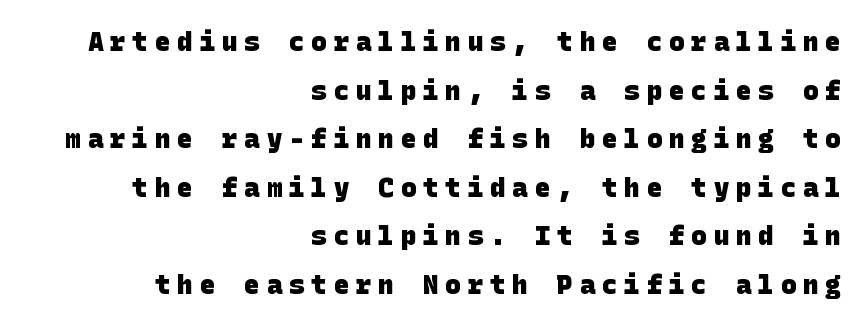
Q: Is the text bold? A: Yes.
Q: Is the text underlined? A: No.
Q: How is the paragraph aligned? A: Right-aligned.
Q: Is the spacing between letters normal or unusually wide? A: Unusually wide.
